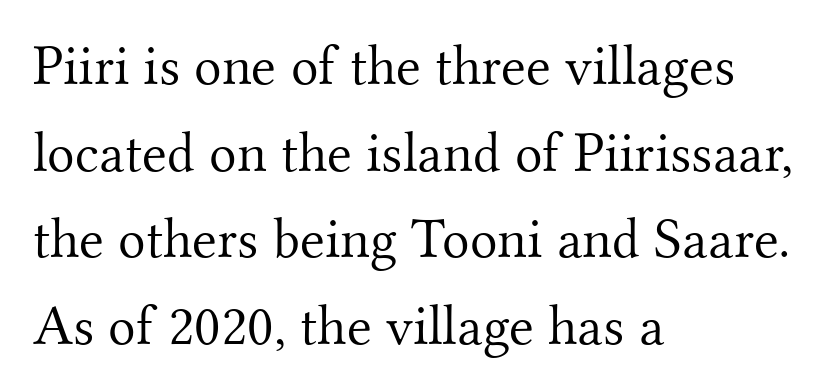
The image shows 57 px light serif type, upright; set left-aligned, normal line spacing (1.52x), normal letter spacing, not underlined; medium stroke contrast and a small x-height.
